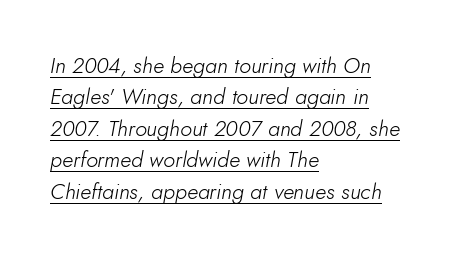
The image shows 22 px text type, italic (leaning right); set left-aligned, normal line spacing (1.43x), normal letter spacing, underlined.
